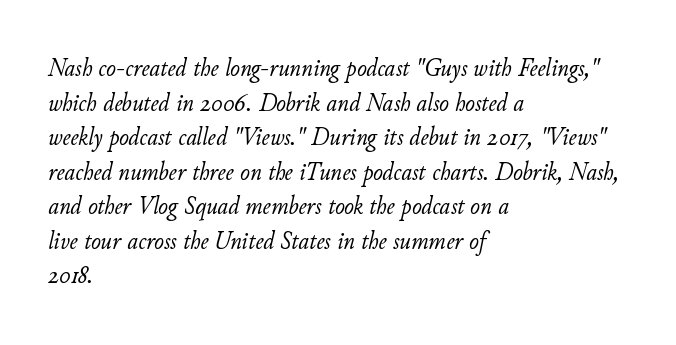
The image shows 26 px text type, italic (leaning right); set left-aligned, normal line spacing (1.33x), normal letter spacing, not underlined.
